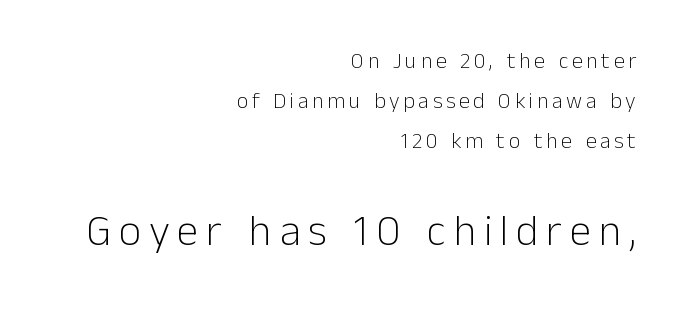
The image shows 44 px light sans-serif type, upright; set right-aligned, line spacing 1.82x, not underlined; the second (bottom) block is 2.0x larger; low stroke contrast and a medium x-height.
